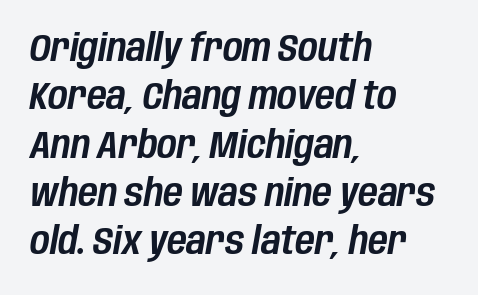
The image shows 38 px condensed type, italic (leaning right); set left-aligned, normal line spacing (1.27x), normal letter spacing, not underlined; low stroke contrast and a large x-height.
